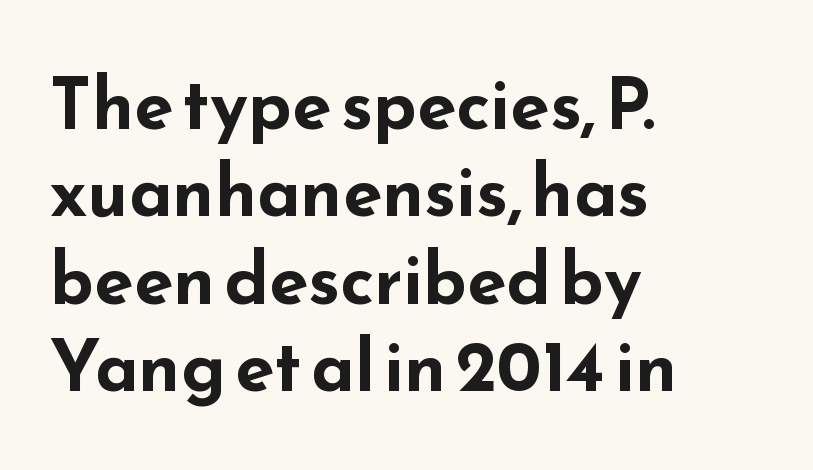
{"serif": "no", "italic": "no", "bold": "yes", "weight": "bold", "width": "wide", "stroke_contrast": "low", "x_height": "small", "monospaced": "no", "underline": "no", "align": "left", "line_spacing_ratio": 1.23, "letter_spacing": "normal", "letter_spacing_em": 0.0, "glyph_px": 71}
